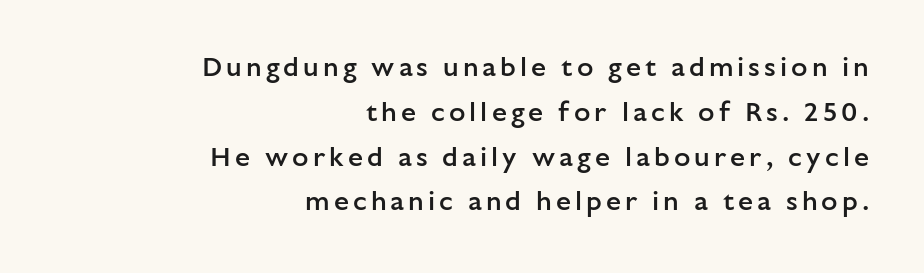
{"italic": "no", "bold": "semi", "underline": "no", "align": "right", "line_spacing": "normal", "line_spacing_ratio": 1.66, "glyph_px": 27}
